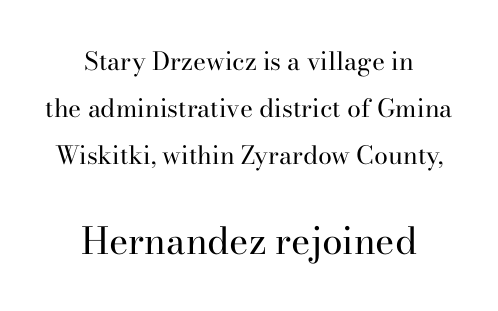
Q: Is the text bold? A: No.
Q: Is the text italic (slanted)? A: No, it is upright.
Q: Is the typeface a serif or a sans-serif typeface? A: Serif.
Q: Is the text underlined? A: No.
Q: How is the paragraph aligned? A: Centered.
Q: Is the spacing between letters normal or unusually wide? A: Normal.
Q: Which block of text is set in a larger size, the first (top) or the second (bottom)? A: The second (bottom) one.
Q: Width (condensed, normal, or wide)? A: Normal.
Q: Stroke contrast? A: High.
Q: x-height? A: Small.
Q: Monospaced? A: No.
